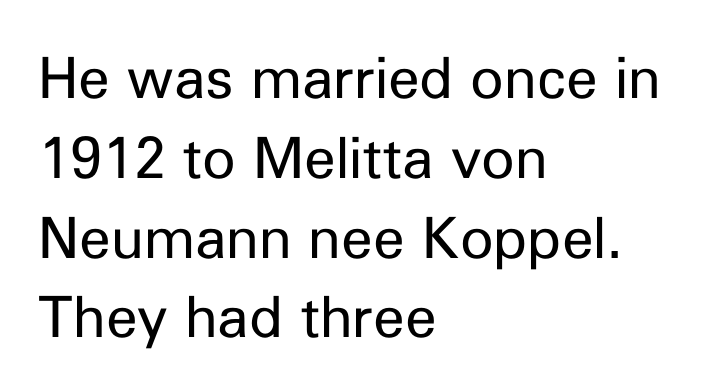
{"serif": "no", "italic": "no", "bold": "no", "weight": "regular", "width": "normal", "stroke_contrast": "low", "x_height": "medium", "monospaced": "no", "underline": "no", "align": "left", "line_spacing": "normal", "line_spacing_ratio": 1.4, "letter_spacing": "normal", "letter_spacing_em": 0.0, "glyph_px": 57}
